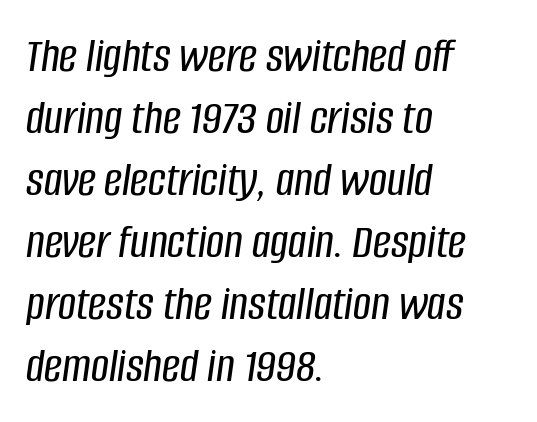
{"italic": "yes", "lean": "right", "slant_degrees": 8, "width": "condensed", "stroke_contrast": "low", "x_height": "large", "monospaced": "no", "underline": "no", "align": "left", "line_spacing_ratio": 1.24, "letter_spacing": "normal", "letter_spacing_em": 0.0, "glyph_px": 50}
